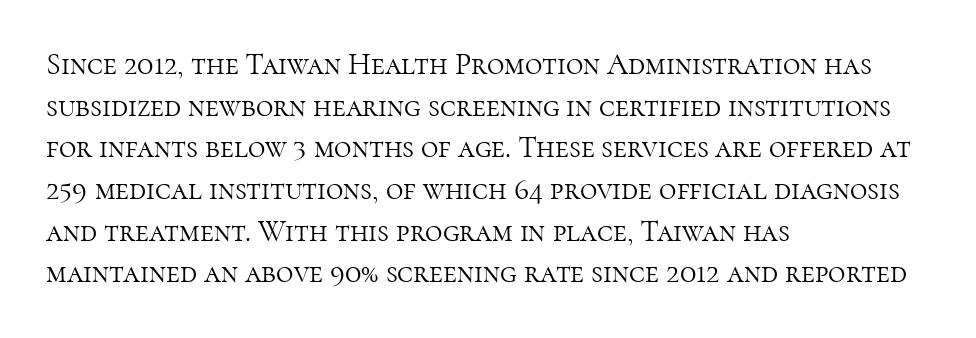
The image shows 30 px light serif type, upright; set left-aligned, normal line spacing (1.39x), normal letter spacing, not underlined; high stroke contrast and a medium x-height.
